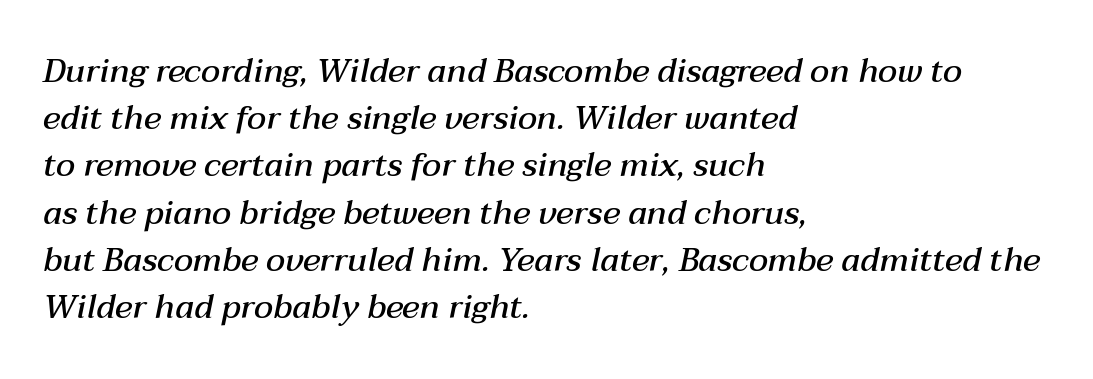
{"italic": "yes", "lean": "right", "slant_degrees": 12, "bold": "semi", "weight": "semibold", "width": "normal", "stroke_contrast": "medium", "x_height": "medium", "monospaced": "no", "underline": "no", "align": "left", "line_spacing": "normal", "line_spacing_ratio": 1.43, "letter_spacing": "normal", "letter_spacing_em": 0.0, "glyph_px": 33}
